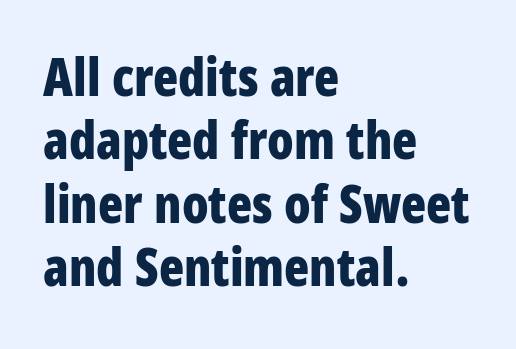
Q: Is the text bold? A: Yes.
Q: Is the text italic (slanted)? A: No, it is upright.
Q: Is the typeface a serif or a sans-serif typeface? A: Sans-serif.
Q: Is the text underlined? A: No.
Q: How is the paragraph aligned? A: Left-aligned.
Q: Is the spacing between letters normal or unusually wide? A: Normal.
Q: Width (condensed, normal, or wide)? A: Condensed.
Q: Stroke contrast? A: Low.
Q: x-height? A: Large.
Q: Monospaced? A: No.
